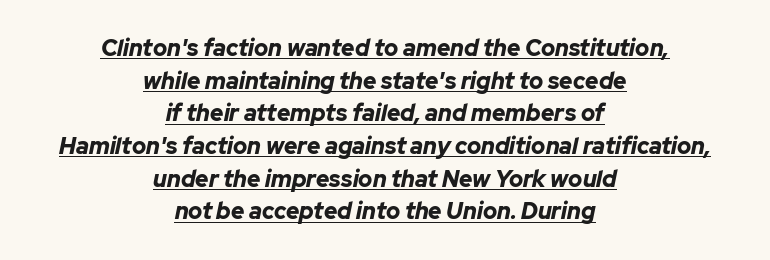
Q: Is the text bold? A: Yes.
Q: Is the text italic (slanted)? A: Yes, it leans right by about 12 degrees.
Q: Is the text underlined? A: Yes.
Q: How is the paragraph aligned? A: Centered.
Q: Is the spacing between letters normal or unusually wide? A: Normal.
Q: Is the spacing between lines tight, normal or loose? A: Normal.
